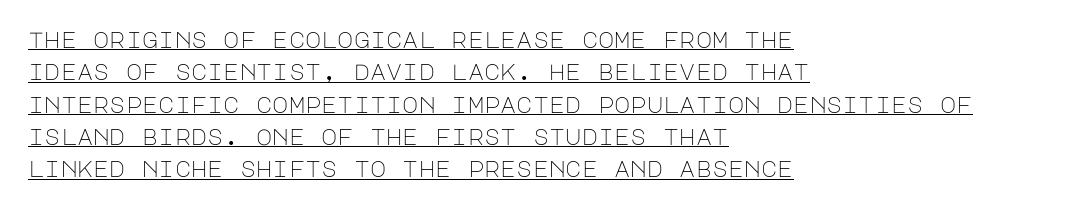
These lines were composed using upright roman letters. You can see a thin bar hugging the bottom of the glyphs. The typesetting does not lean heavy: it is not bold. Leftover space on each line is placed entirely after the last word.
